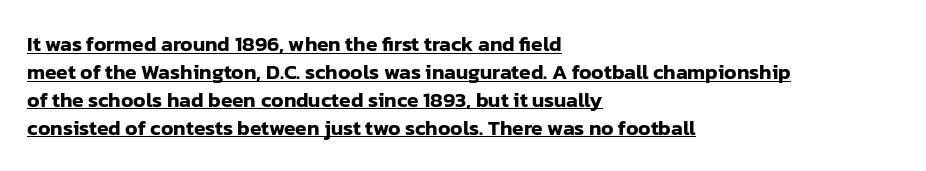
Q: Is the text italic (slanted)? A: No, it is upright.
Q: Is the text underlined? A: Yes.
Q: How is the paragraph aligned? A: Left-aligned.
Q: Is the spacing between letters normal or unusually wide? A: Normal.
Q: Is the spacing between lines tight, normal or loose? A: Normal.
